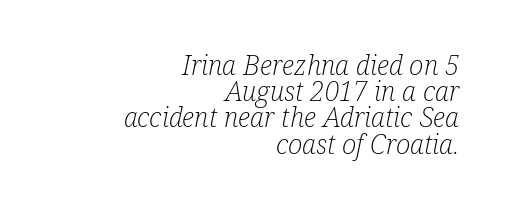
{"italic": "yes", "lean": "right", "slant_degrees": 12, "bold": "no", "underline": "no", "align": "right", "line_spacing": "tight", "line_spacing_ratio": 0.97, "letter_spacing": "normal", "letter_spacing_em": 0.0, "glyph_px": 27}
